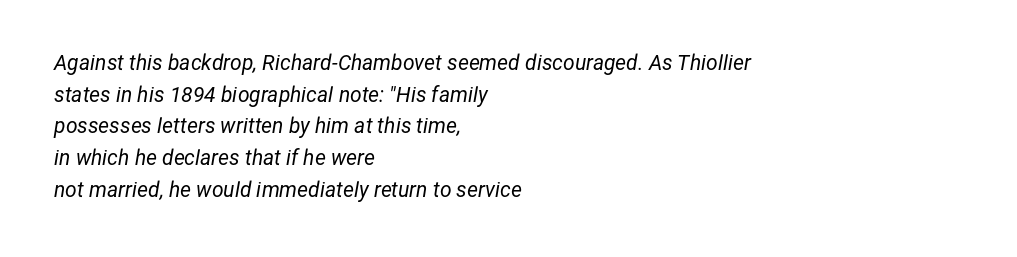
The vertical gap from one line to the next is medium. The space directly below the letters is spotless. The face looks like a standard text weight, possibly lighter. The lines in this sample share a left origin and differ only in where they stop. This sample uses an oblique cut, with every glyph tilted off the vertical. Observe the ordinary spacing: letters are neighbours, not strangers.
